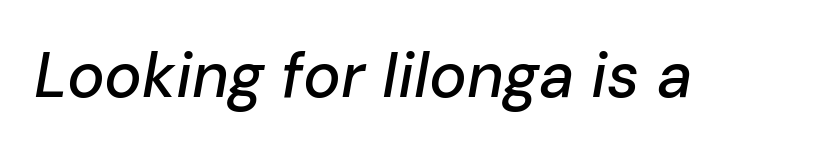
{"italic": "yes", "lean": "right", "slant_degrees": 10, "width": "normal", "stroke_contrast": "low", "x_height": "medium", "monospaced": "no", "underline": "no", "letter_spacing": "normal", "letter_spacing_em": 0.0, "glyph_px": 63}
